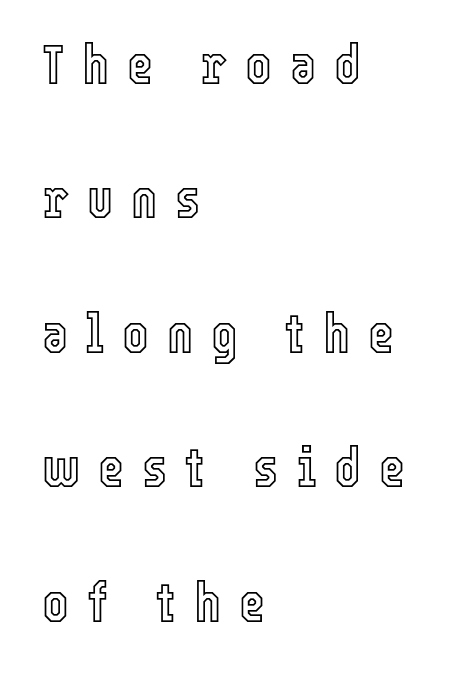
{"italic": "no", "width": "condensed", "x_height": "medium", "monospaced": "no", "underline": "no", "align": "left", "line_spacing": "loose", "line_spacing_ratio": 2.4, "letter_spacing": "wide", "letter_spacing_em": 0.32, "glyph_px": 56}
